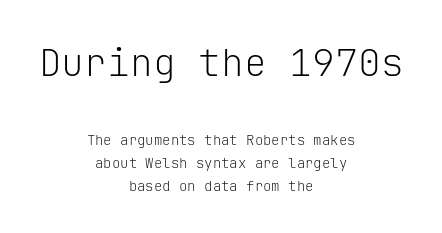
Q: Is the text bold? A: No.
Q: Is the text italic (slanted)? A: No, it is upright.
Q: Is the typeface a serif or a sans-serif typeface? A: Sans-serif.
Q: Is the text underlined? A: No.
Q: How is the paragraph aligned? A: Centered.
Q: Is the spacing between letters normal or unusually wide? A: Normal.
Q: Is the spacing between lines tight, normal or loose? A: Normal.
Q: Which block of text is set in a larger size, the first (top) or the second (bottom)? A: The first (top) one.
Q: Width (condensed, normal, or wide)? A: Normal.
Q: Stroke contrast? A: Low.
Q: x-height? A: Medium.
Q: Monospaced? A: Yes.
